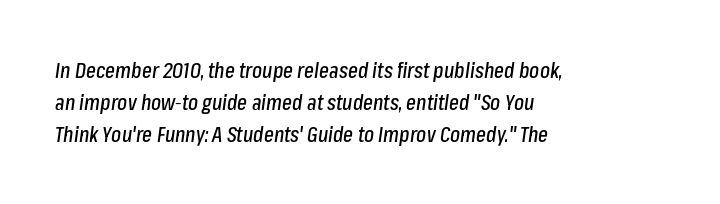
Glyph-to-glyph distance matches everyday printed text. Vertical spacing — default. The paragraph has a hard left edge and a soft right edge. Nobody drew a line under any word here. Compared with ordinary roman type, these characters are visibly tilted.
